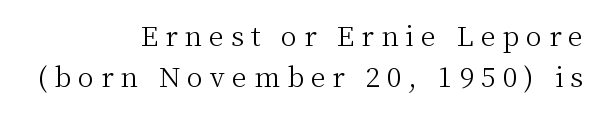
Q: Is the text bold? A: No.
Q: Is the text italic (slanted)? A: No, it is upright.
Q: Is the text underlined? A: No.
Q: How is the paragraph aligned? A: Right-aligned.
Q: Is the spacing between letters normal or unusually wide? A: Unusually wide.
Q: Is the spacing between lines tight, normal or loose? A: Normal.
